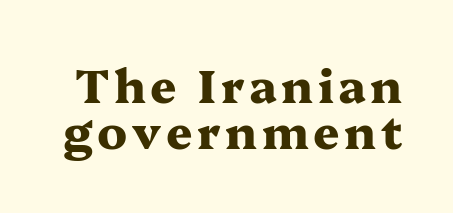
Descenders are the only things crossing below the line. Very little white space separates one row of letters from the next. This is roman type, the default non-slanted kind. The passage shown is typeset with a serif family.
